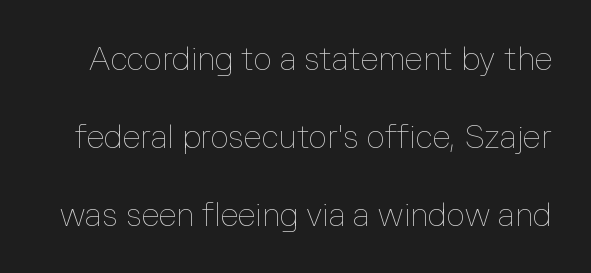
{"italic": "no", "bold": "no", "weight": "thin", "width": "normal", "stroke_contrast": "low", "x_height": "medium", "monospaced": "no", "underline": "no", "line_spacing": "loose", "line_spacing_ratio": 2.43, "letter_spacing": "normal", "letter_spacing_em": 0.0, "glyph_px": 32}
